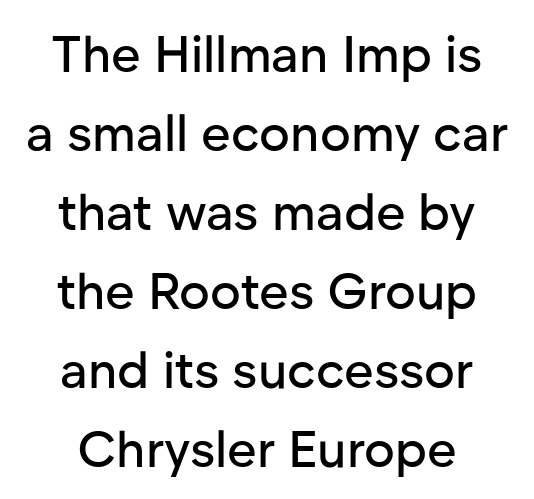
The lines in this sample share a center point and differ in where they start and stop. When letters stand straight like this, we call the style roman or upright. Note: no serifs on the glyphs. Each letter keeps its own natural width here, so spacing adapts to shape. Rows of type keep a routine distance in the vertical direction. Look at the tracking — it's just the regular setting, nothing added.
